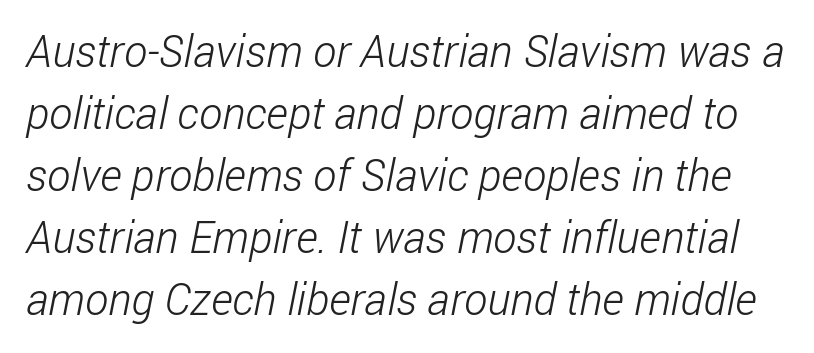
The image shows 44 px light, condensed sans-serif type; set normal line spacing (1.41x), normal letter spacing, not underlined; low stroke contrast and a medium x-height.
